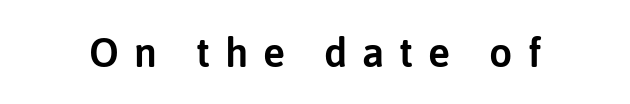
{"serif": "no", "italic": "no", "width": "normal", "stroke_contrast": "low", "x_height": "medium", "monospaced": "no", "underline": "no", "letter_spacing": "wide", "letter_spacing_em": 0.36, "glyph_px": 41}
